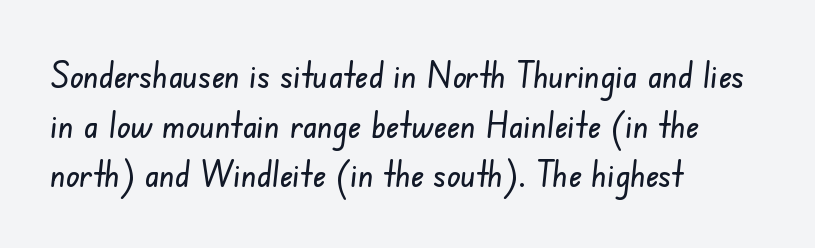
The image shows 36 px condensed sans-serif type; set left-aligned, normal line spacing (1.38x), normal letter spacing, not underlined; low stroke contrast and a small x-height.
